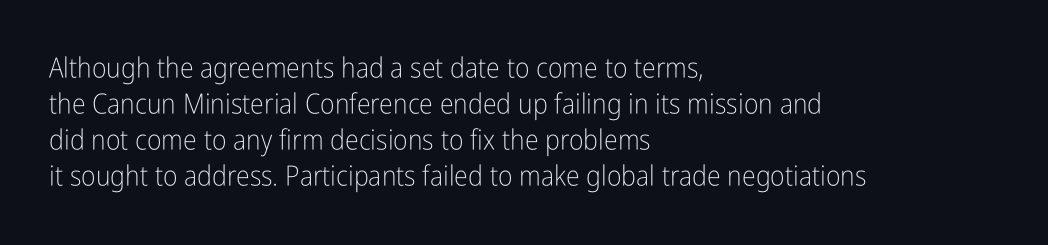
The image shows 28 px light, condensed sans-serif type, upright; set left-aligned, normal line spacing (1.28x), normal letter spacing, not underlined; low stroke contrast and a medium x-height.
